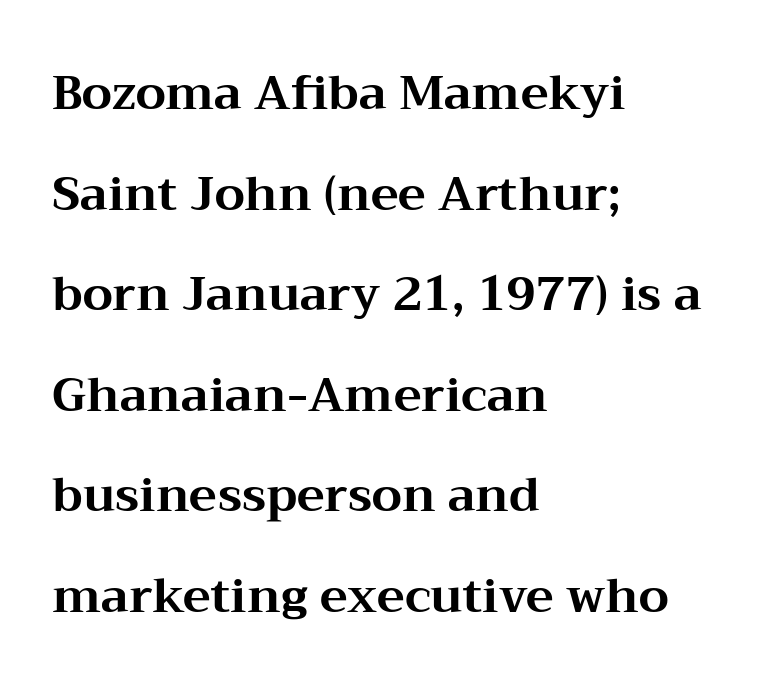
The image shows 47 px bold, wide serif type, upright; set left-aligned, loose line spacing (2.14x), normal letter spacing, not underlined; medium stroke contrast and a medium x-height.
